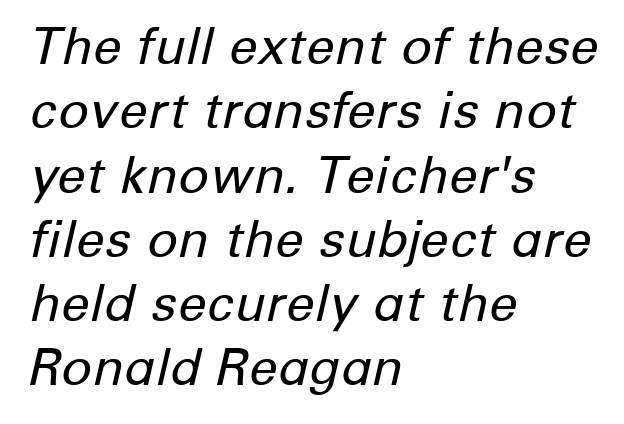
Q: Is the text bold? A: No.
Q: Is the text italic (slanted)? A: Yes, it leans right by about 12 degrees.
Q: Is the text underlined? A: No.
Q: How is the paragraph aligned? A: Left-aligned.
Q: Is the spacing between letters normal or unusually wide? A: Normal.
Q: Is the spacing between lines tight, normal or loose? A: Normal.
Q: Width (condensed, normal, or wide)? A: Normal.
Q: Stroke contrast? A: Low.
Q: x-height? A: Medium.
Q: Monospaced? A: No.
